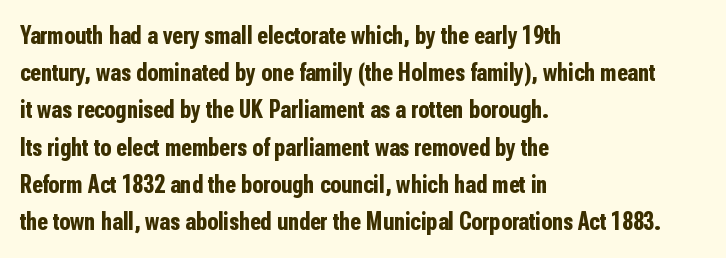
Q: Is the text bold? A: Yes.
Q: Is the text italic (slanted)? A: No, it is upright.
Q: Is the text underlined? A: No.
Q: How is the paragraph aligned? A: Left-aligned.
Q: Is the spacing between letters normal or unusually wide? A: Normal.
Q: Is the spacing between lines tight, normal or loose? A: Normal.
